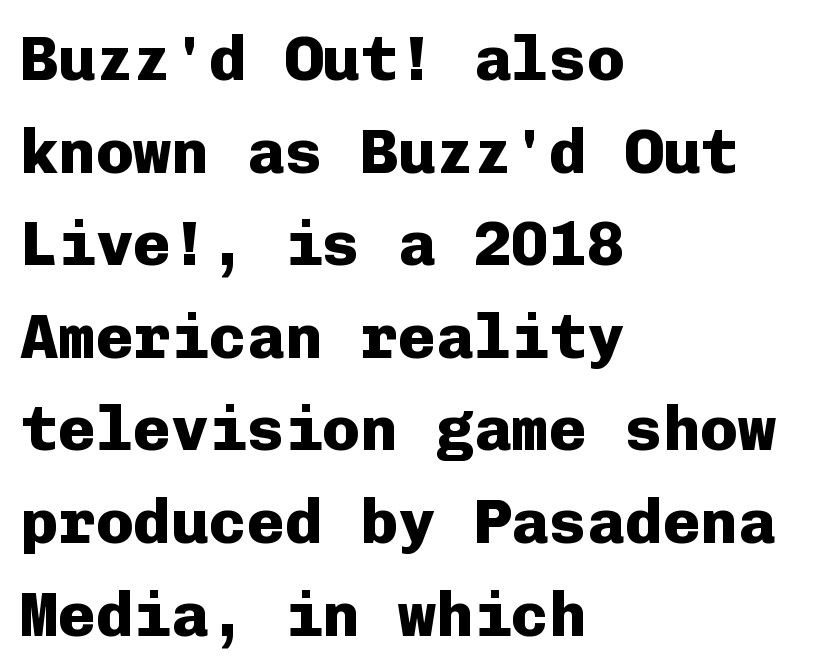
The image shows 63 px heavy sans-serif type, upright, monospaced; set left-aligned, normal line spacing (1.47x), normal letter spacing, not underlined; low stroke contrast and a medium x-height.
